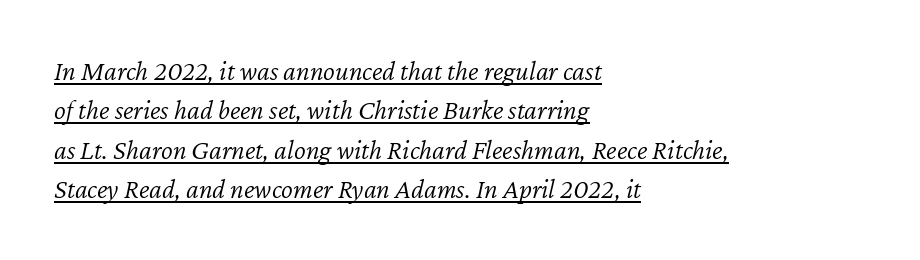
The image shows 28 px light type, italic (leaning right); set left-aligned, normal line spacing (1.41x), normal letter spacing, underlined; low stroke contrast and a medium x-height.
